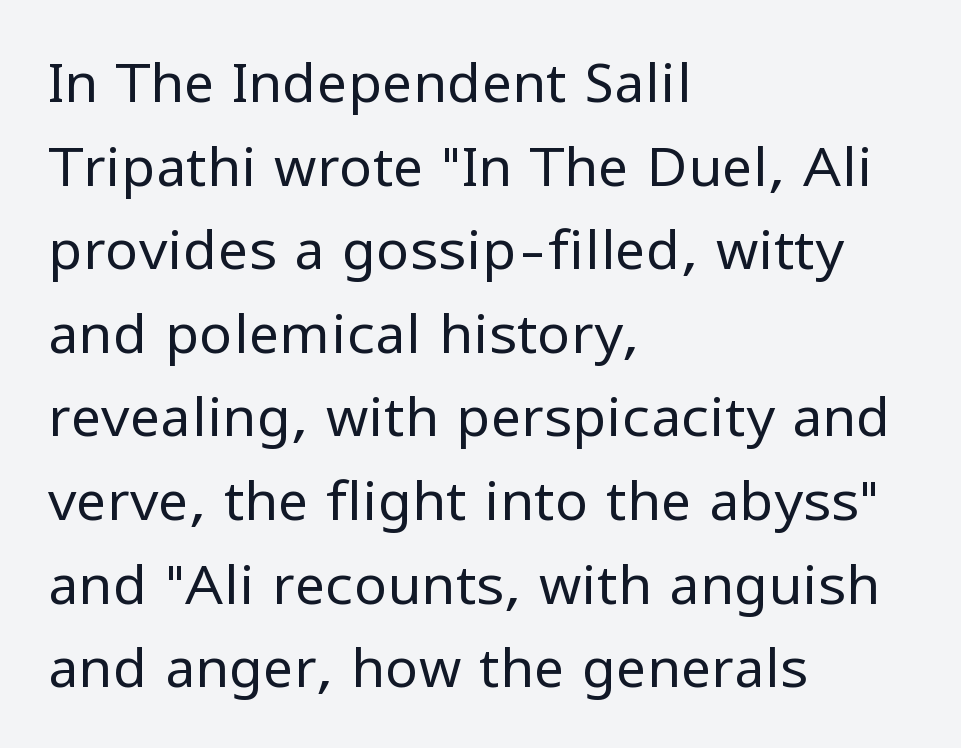
The image shows 55 px regular-weight sans-serif type, upright; set left-aligned, normal line spacing (1.52x), normal letter spacing, not underlined; low stroke contrast and a medium x-height.
